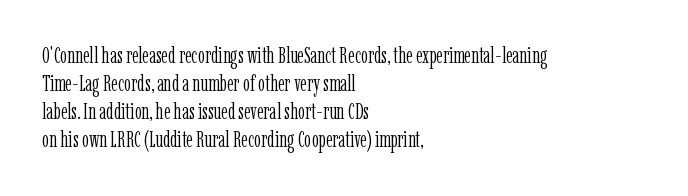
{"italic": "no", "bold": "no", "underline": "no", "align": "left", "line_spacing": "normal", "line_spacing_ratio": 1.28, "letter_spacing": "normal", "letter_spacing_em": 0.0, "glyph_px": 22}
